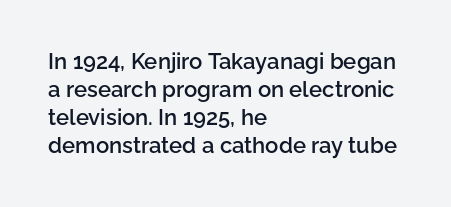
The image shows 22 px text type, upright; set left-aligned, normal line spacing (1.27x), normal letter spacing, not underlined.
